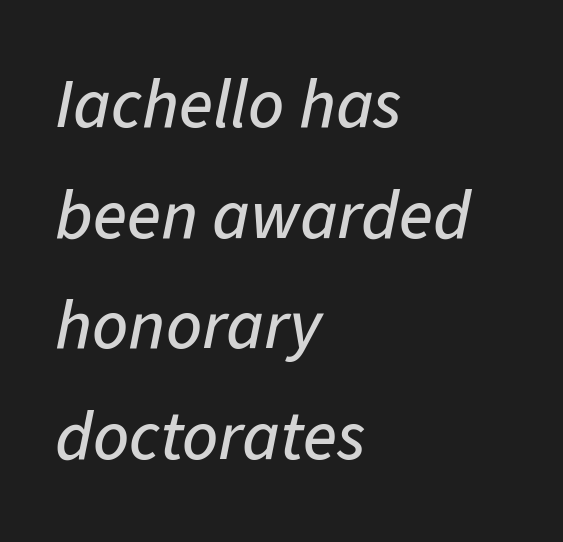
{"italic": "yes", "lean": "right", "slant_degrees": 11, "width": "normal", "stroke_contrast": "low", "x_height": "medium", "monospaced": "no", "underline": "no", "align": "left", "line_spacing": "normal", "line_spacing_ratio": 1.58, "letter_spacing": "normal", "letter_spacing_em": 0.0, "glyph_px": 70}
